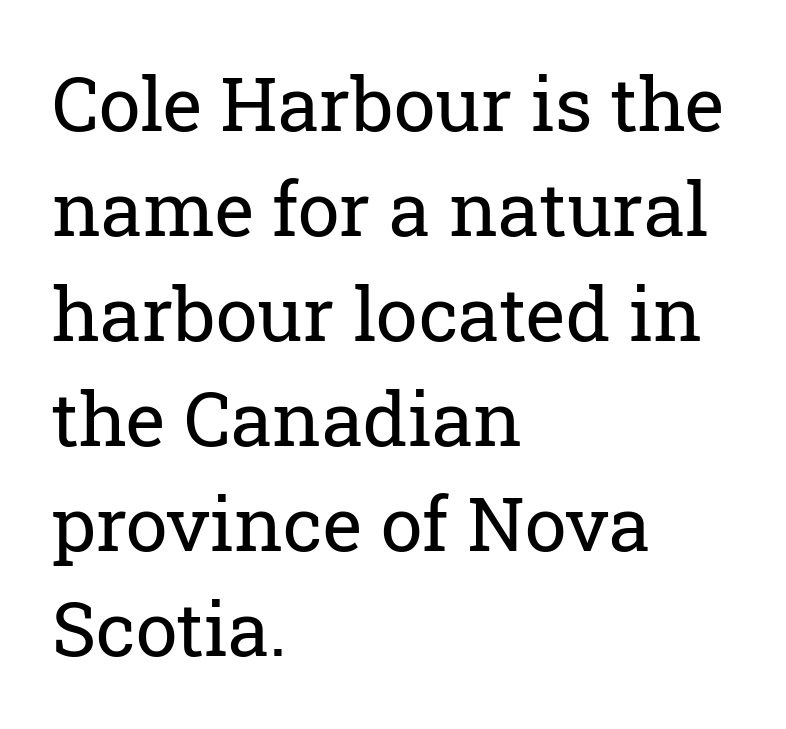
Letterform terminals end in serifs throughout the passage. The face used here is proportionally spaced, like ordinary book or web type. Here the glyphs are tracked normally, forming tight word shapes. Weight class: somewhere from thin through regular. Beneath every word, the page is bare. Leading: standard.
